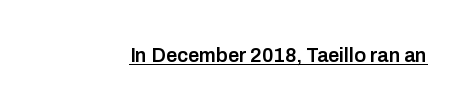
Vertical strokes here are truly vertical. Firm but not heavy-handed strokes: this text is semibold. A typographer would call this underscored text. Students, note that the glyphs here touch the page at normal intervals.
